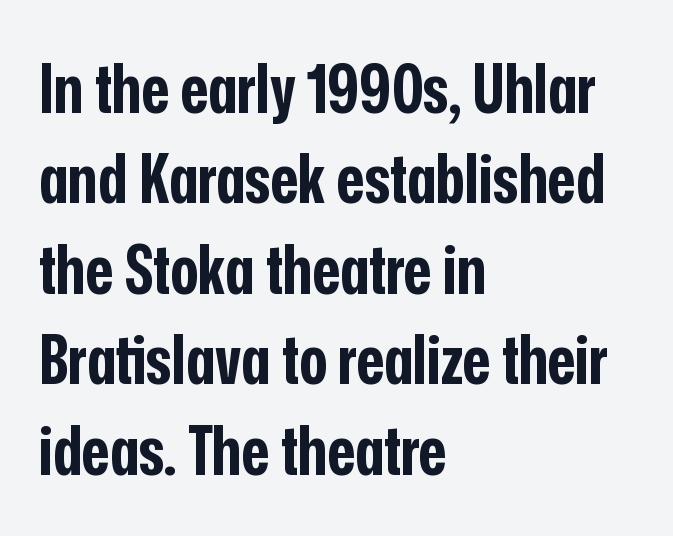
Q: Is the text bold? A: Yes.
Q: Is the text italic (slanted)? A: No, it is upright.
Q: Is the typeface a serif or a sans-serif typeface? A: Sans-serif.
Q: Is the text underlined? A: No.
Q: How is the paragraph aligned? A: Left-aligned.
Q: Is the spacing between letters normal or unusually wide? A: Normal.
Q: Is the spacing between lines tight, normal or loose? A: Normal.
Q: Width (condensed, normal, or wide)? A: Condensed.
Q: Stroke contrast? A: Low.
Q: x-height? A: Medium.
Q: Monospaced? A: No.
